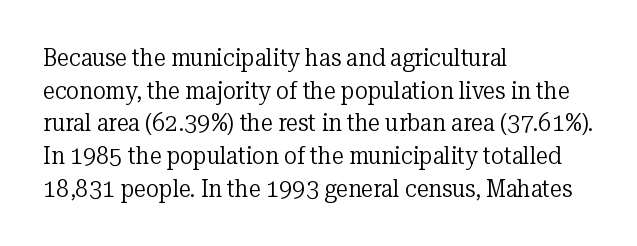
{"italic": "no", "bold": "no", "underline": "no", "align": "left", "line_spacing": "normal", "line_spacing_ratio": 1.36, "letter_spacing": "normal", "letter_spacing_em": 0.0, "glyph_px": 24}
